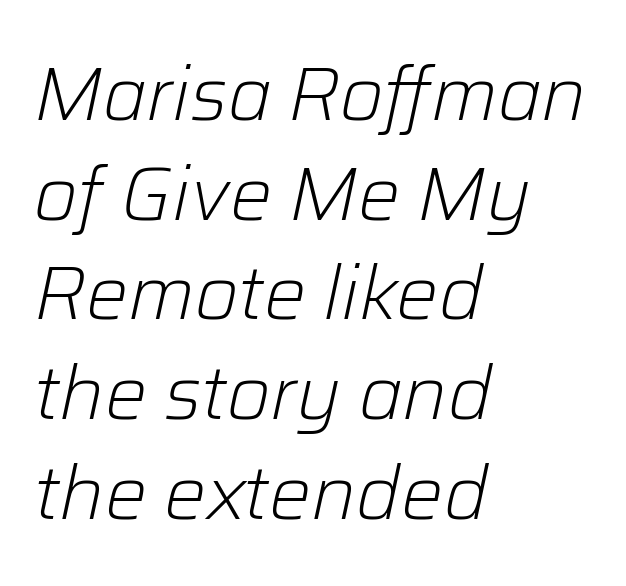
{"italic": "yes", "lean": "right", "slant_degrees": 12, "bold": "no", "weight": "light", "width": "normal", "stroke_contrast": "low", "x_height": "medium", "monospaced": "no", "underline": "no", "align": "left", "line_spacing": "normal", "line_spacing_ratio": 1.33, "letter_spacing": "normal", "letter_spacing_em": 0.0, "glyph_px": 75}
